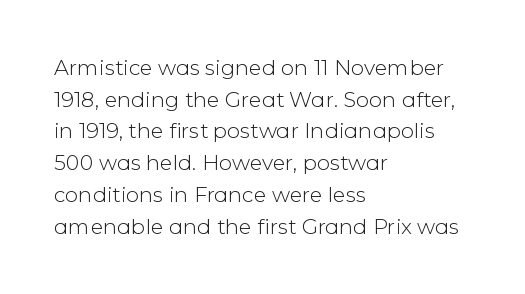
The image shows 21 px text type, upright; set left-aligned, normal line spacing (1.51x), normal letter spacing, not underlined.
